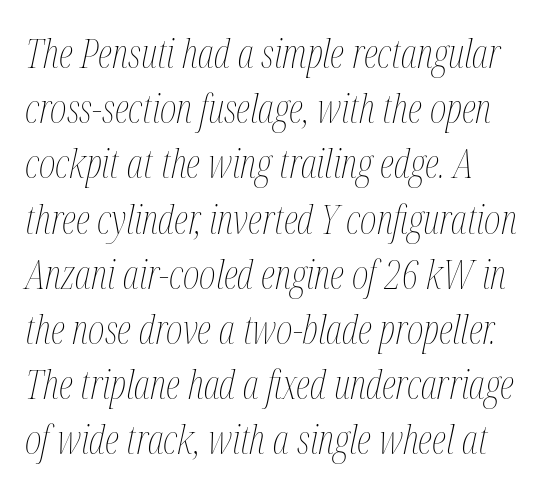
The setting favours the left margin, as ordinary paragraphs usually do. The rendering keeps characters at their native spacing. The letters advance in unequal steps, a hallmark of proportional type. Notice how descenders clear the ascenders below comfortably — that's standard leading.
